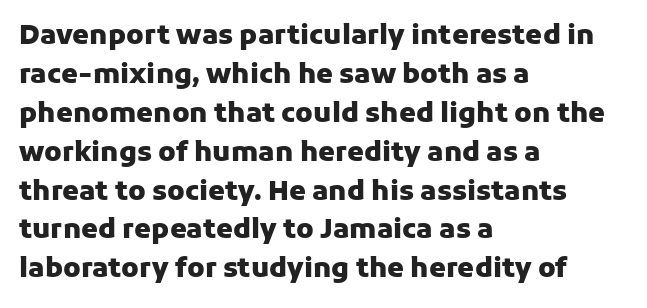
Q: Is the text bold? A: Yes.
Q: Is the text italic (slanted)? A: No, it is upright.
Q: Is the text underlined? A: No.
Q: How is the paragraph aligned? A: Left-aligned.
Q: Is the spacing between letters normal or unusually wide? A: Normal.
Q: Is the spacing between lines tight, normal or loose? A: Normal.
